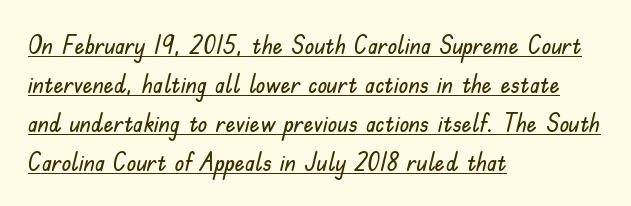
Quick note: interline space is typical. Compared with a centered layout, this one pins lines to the left instead. Check the space under the baseline: a stroke is drawn there. The letters sit at their default tracking, neither squeezed nor spread.
